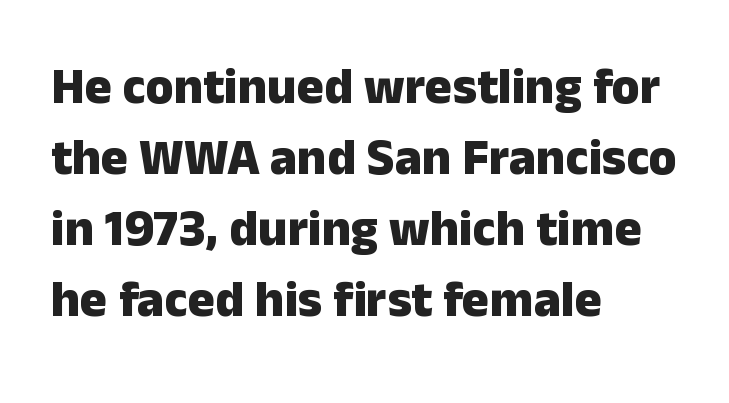
These lines stack with their left ends in a neat column. Leading matches the norm, producing a regular column. To sum up the face: it is a sans, with no serifs. A bare baseline throughout the passage.
